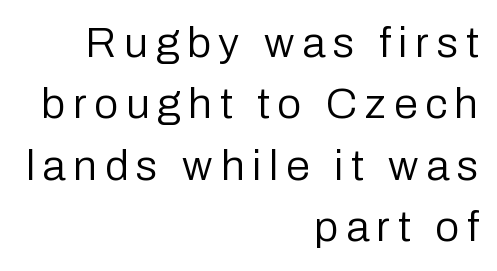
{"serif": "no", "italic": "no", "bold": "no", "weight": "regular", "width": "normal", "stroke_contrast": "low", "x_height": "medium", "monospaced": "no", "underline": "no", "align": "right", "line_spacing": "normal", "line_spacing_ratio": 1.43, "glyph_px": 43}
